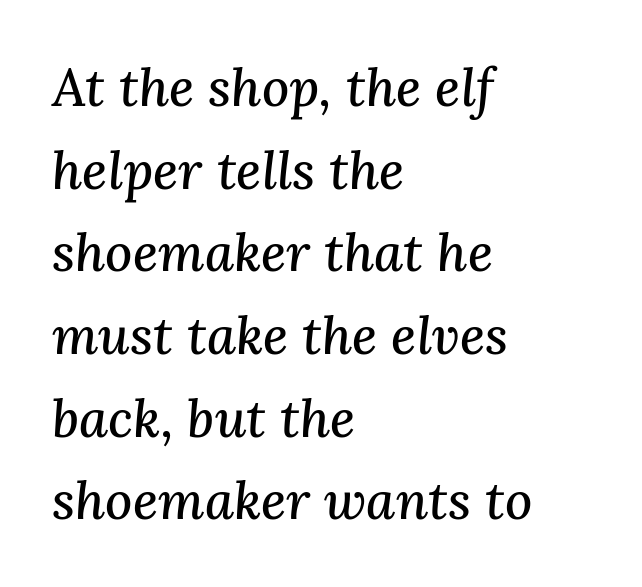
Honestly, the row spacing looks completely unremarkable. Rule under the text: the space is simply empty. The horizontal fit of the characters is conventional and even. Horizontal alignment here is leftward, the default for most running prose. Is this a fixed-width face? No — the glyphs have proportional, varying widths.
